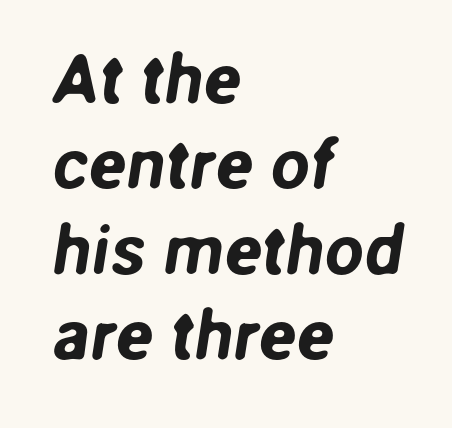
{"serif": "no", "width": "normal", "stroke_contrast": "low", "x_height": "medium", "monospaced": "no", "underline": "no", "align": "left", "line_spacing_ratio": 1.22, "letter_spacing": "normal", "letter_spacing_em": 0.0, "glyph_px": 70}
